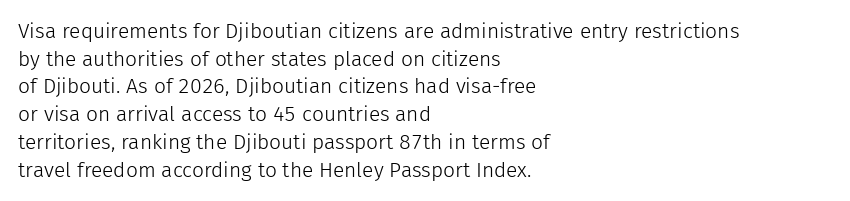
Q: Is the text bold? A: No.
Q: Is the text italic (slanted)? A: No, it is upright.
Q: Is the text underlined? A: No.
Q: How is the paragraph aligned? A: Left-aligned.
Q: Is the spacing between letters normal or unusually wide? A: Normal.
Q: Is the spacing between lines tight, normal or loose? A: Normal.
